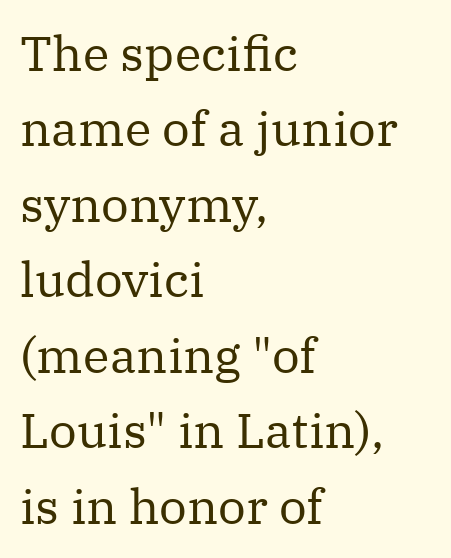
Q: Is the text bold? A: No.
Q: Is the text italic (slanted)? A: No, it is upright.
Q: Is the typeface a serif or a sans-serif typeface? A: Serif.
Q: Is the text underlined? A: No.
Q: How is the paragraph aligned? A: Left-aligned.
Q: Is the spacing between letters normal or unusually wide? A: Normal.
Q: Is the spacing between lines tight, normal or loose? A: Normal.
Q: Width (condensed, normal, or wide)? A: Normal.
Q: Stroke contrast? A: Medium.
Q: x-height? A: Medium.
Q: Monospaced? A: No.
